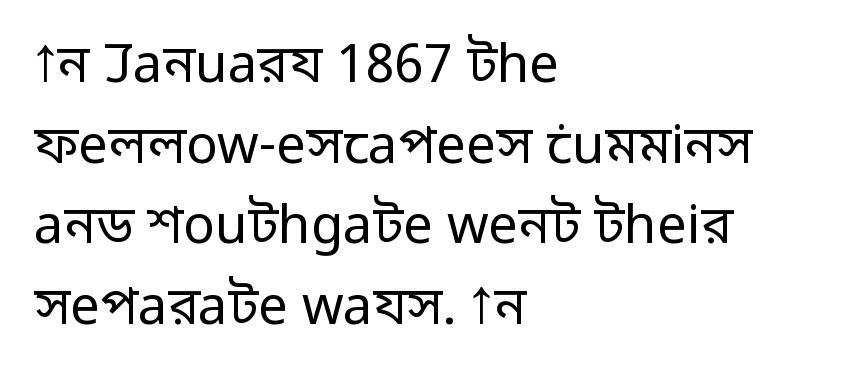
{"serif": "no", "italic": "no", "bold": "no", "weight": "regular", "width": "normal", "stroke_contrast": "low", "x_height": "medium", "monospaced": "no", "underline": "no", "align": "left", "line_spacing": "normal", "line_spacing_ratio": 1.52, "letter_spacing": "normal", "letter_spacing_em": 0.0, "glyph_px": 53}
